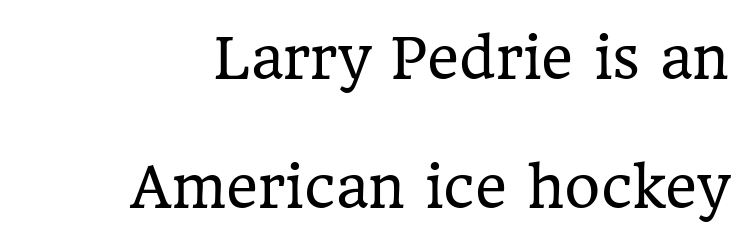
The image shows 55 px regular-weight serif type, upright; set loose line spacing (2.34x), normal letter spacing, not underlined; low stroke contrast and a medium x-height.
